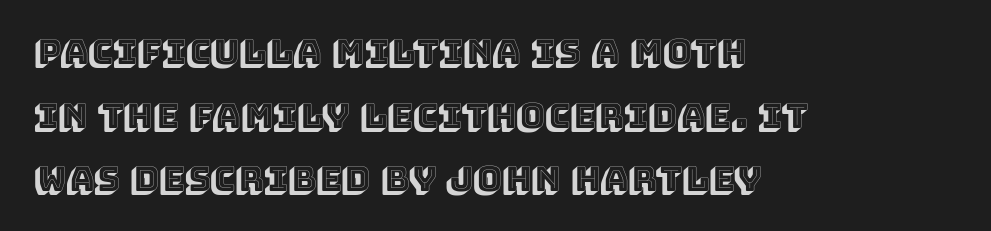
Q: Is the text italic (slanted)? A: No, it is upright.
Q: Is the text underlined? A: No.
Q: How is the paragraph aligned? A: Left-aligned.
Q: Is the spacing between letters normal or unusually wide? A: Normal.
Q: Width (condensed, normal, or wide)? A: Normal.
Q: x-height? A: Large.
Q: Monospaced? A: No.
